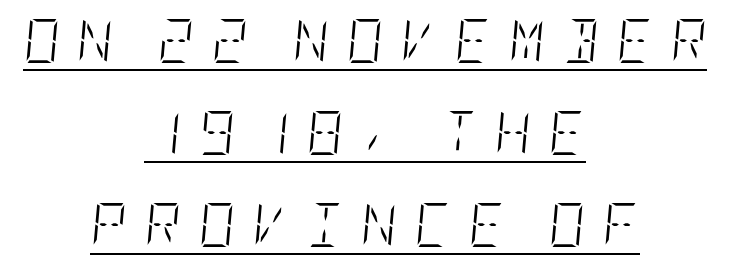
Q: Is the text bold? A: No.
Q: Is the text italic (slanted)? A: Yes, it leans right by about 5 degrees.
Q: Is the text underlined? A: Yes.
Q: How is the paragraph aligned? A: Centered.
Q: Is the spacing between letters normal or unusually wide? A: Unusually wide.
Q: Is the spacing between lines tight, normal or loose? A: Loose.
Q: Width (condensed, normal, or wide)? A: Condensed.
Q: Stroke contrast? A: Low.
Q: x-height? A: Large.
